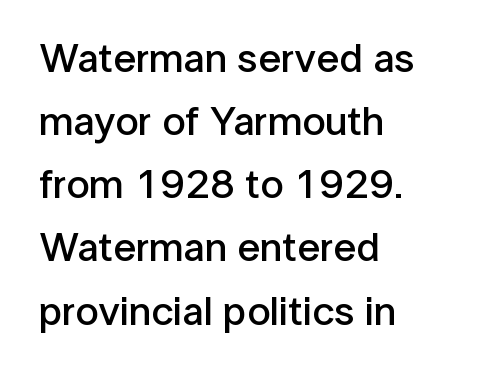
{"serif": "no", "italic": "no", "bold": "semi", "weight": "semibold", "width": "normal", "stroke_contrast": "low", "x_height": "medium", "monospaced": "no", "underline": "no", "align": "left", "line_spacing": "normal", "line_spacing_ratio": 1.54, "letter_spacing": "normal", "letter_spacing_em": 0.0, "glyph_px": 41}
